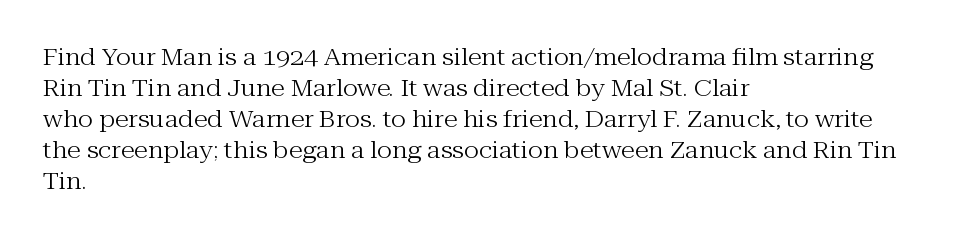
Q: Is the text bold? A: No.
Q: Is the text italic (slanted)? A: No, it is upright.
Q: Is the text underlined? A: No.
Q: How is the paragraph aligned? A: Left-aligned.
Q: Is the spacing between letters normal or unusually wide? A: Normal.
Q: Is the spacing between lines tight, normal or loose? A: Normal.
